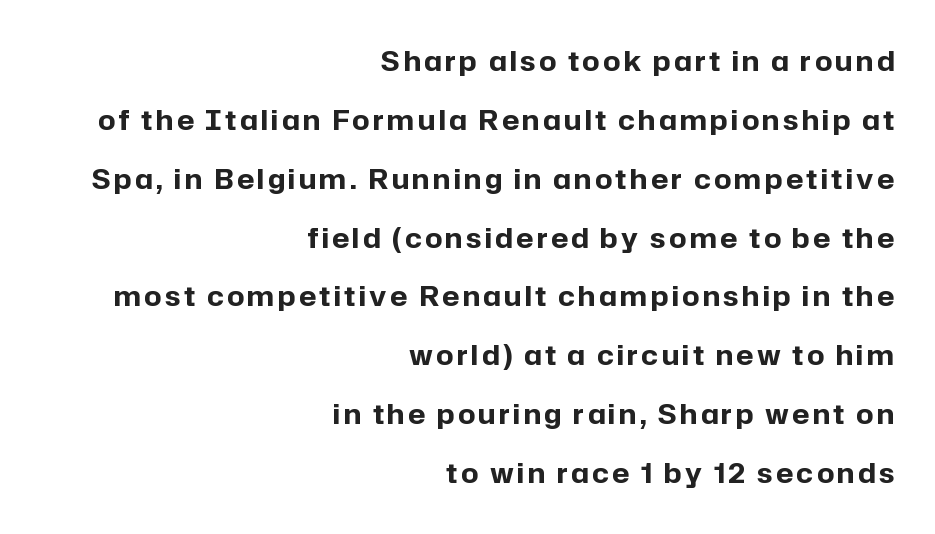
{"italic": "no", "bold": "yes", "underline": "no", "align": "right", "line_spacing": "loose", "line_spacing_ratio": 2.18, "glyph_px": 27}
